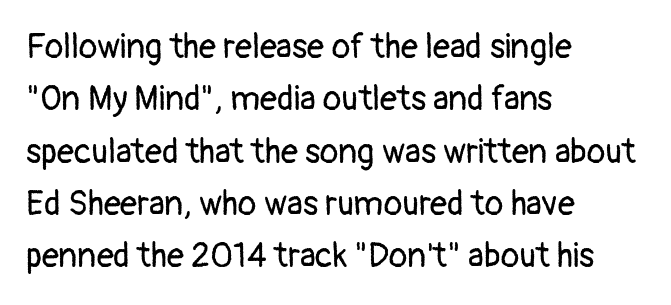
{"serif": "no", "italic": "no", "bold": "no", "weight": "regular", "width": "normal", "stroke_contrast": "low", "x_height": "medium", "monospaced": "no", "underline": "no", "align": "left", "line_spacing": "normal", "line_spacing_ratio": 1.54, "letter_spacing": "normal", "letter_spacing_em": 0.0, "glyph_px": 34}
